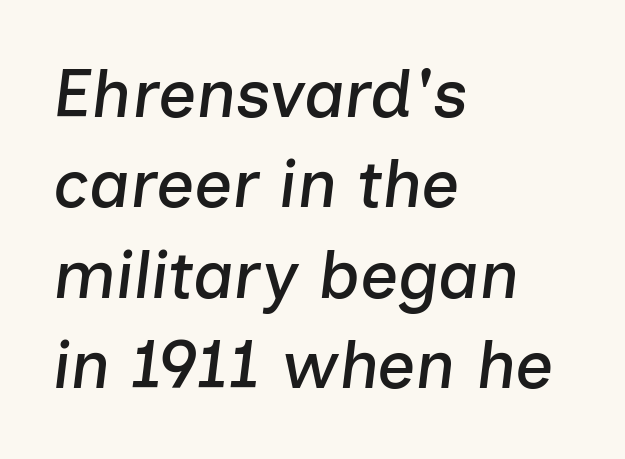
Q: Is the text italic (slanted)? A: Yes, it leans right by about 7 degrees.
Q: Is the text underlined? A: No.
Q: How is the paragraph aligned? A: Left-aligned.
Q: Is the spacing between letters normal or unusually wide? A: Normal.
Q: Is the spacing between lines tight, normal or loose? A: Normal.
Q: Width (condensed, normal, or wide)? A: Normal.
Q: Stroke contrast? A: Low.
Q: x-height? A: Medium.
Q: Monospaced? A: No.
